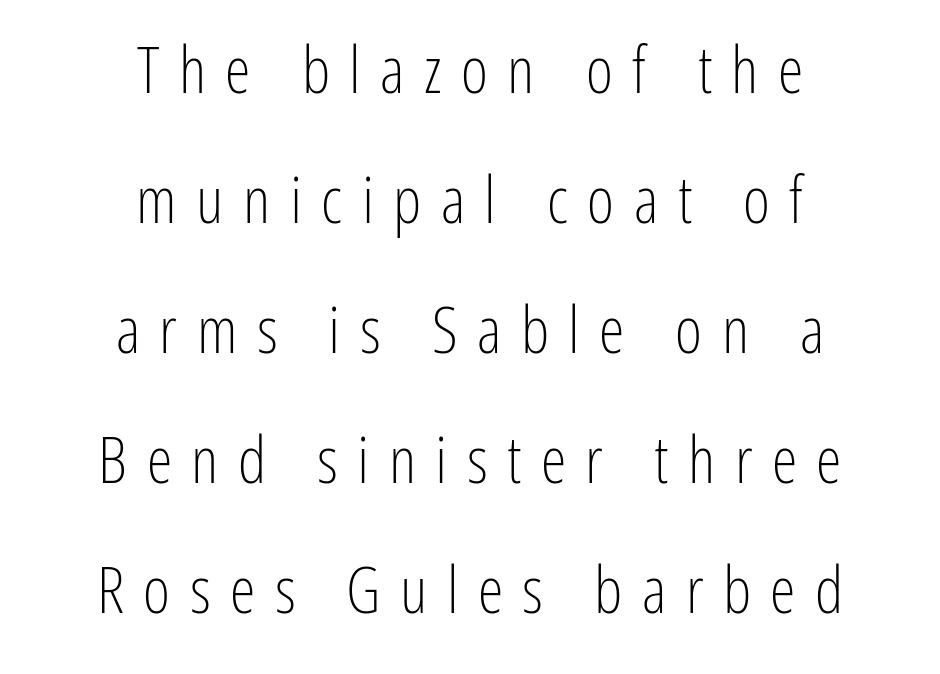
Is this a fixed-width face? No — the glyphs have proportional, varying widths. Characters remain perfectly vertical along every line. Nothing heavy about these letters — not bold at all. Every row of glyphs is offset so its center matches the block's center.
